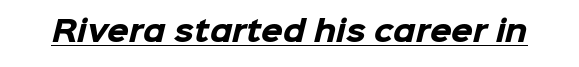
The image shows 28 px heavy sans-serif type; set normal letter spacing, underlined; low stroke contrast and a medium x-height.
